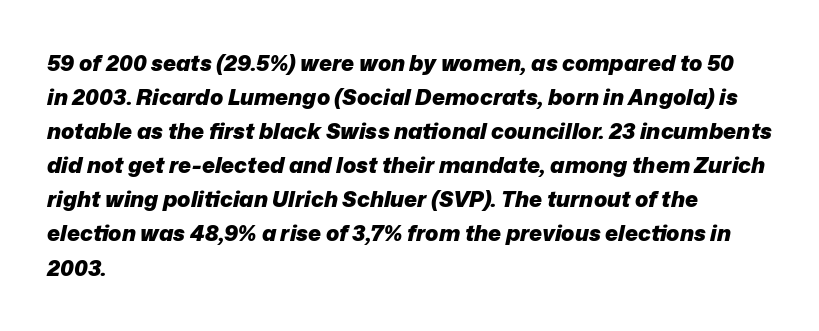
The image shows 22 px bold type, italic (leaning right); set left-aligned, normal line spacing (1.55x), normal letter spacing, not underlined.
